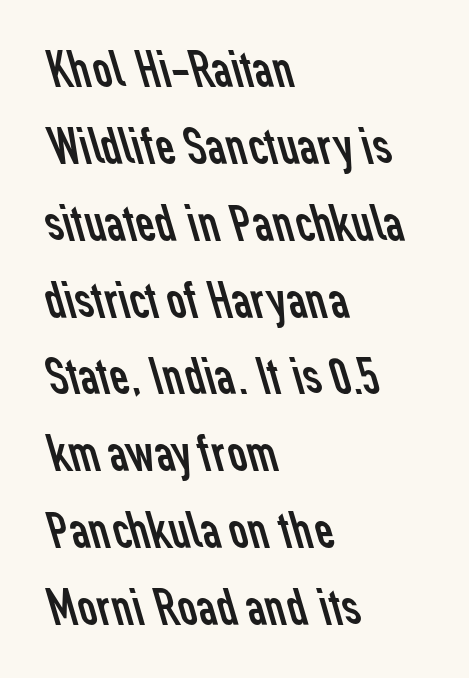
Is the stroke heavy? The answer is a plain regular-or-lighter. Baseline-to-baseline distance is the conventional proportion of letter height. Do the characters align in a grid? No, the font is proportional. There is no visible air inserted between adjacent glyphs. Leftover space on each line is placed entirely after the last word.
